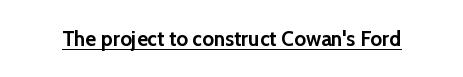
Q: Is the text bold? A: Yes.
Q: Is the text italic (slanted)? A: No, it is upright.
Q: Is the text underlined? A: Yes.
Q: Is the spacing between letters normal or unusually wide? A: Normal.
